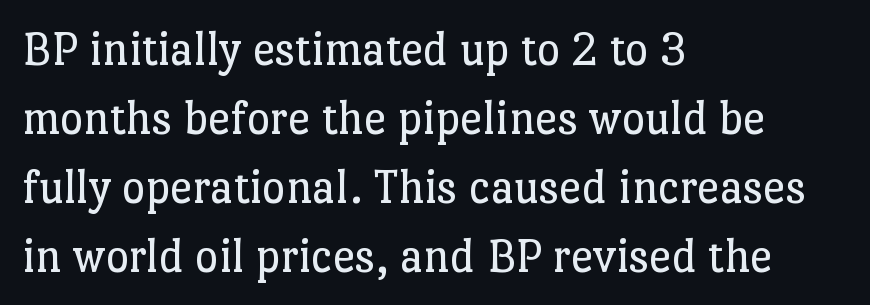
The lettering holds an erect, upright posture throughout. Examine the stroke ends and you'll spot serifs. Each row of text sits above clean, open space. How would I describe the line gaps? Plain and ordinary. Note the varied advance widths — an 'i' is clearly narrower than an 'm'.
